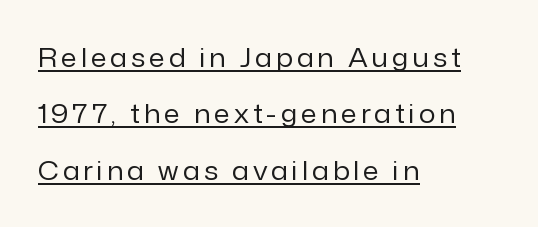
{"italic": "no", "bold": "no", "underline": "yes", "align": "left", "line_spacing": "loose", "line_spacing_ratio": 2.17, "glyph_px": 26}
